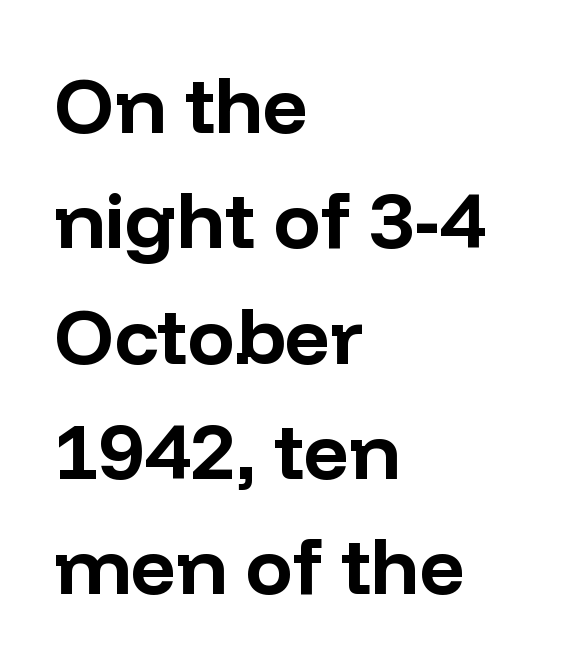
{"serif": "no", "italic": "no", "bold": "yes", "weight": "bold", "width": "normal", "stroke_contrast": "low", "x_height": "medium", "monospaced": "no", "underline": "no", "align": "left", "line_spacing": "normal", "line_spacing_ratio": 1.46, "letter_spacing": "normal", "letter_spacing_em": 0.0, "glyph_px": 79}
